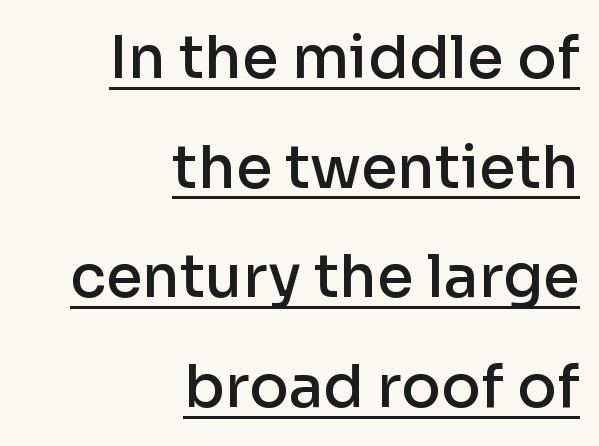
The image shows 59 px semibold sans-serif type, upright; set right-aligned, line spacing 1.86x, normal letter spacing, underlined; low stroke contrast and a medium x-height.
